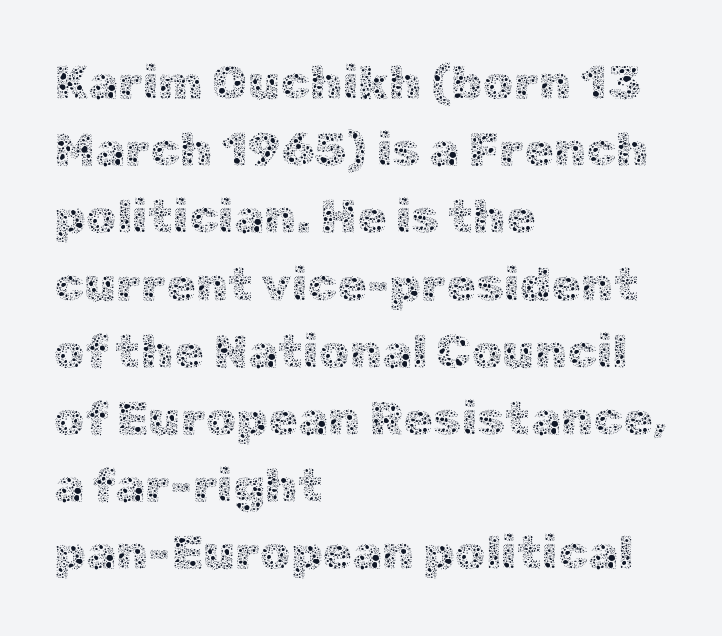
The image shows 48 px thin type, upright; set left-aligned, normal line spacing (1.4x), normal letter spacing, not underlined; a medium x-height.
